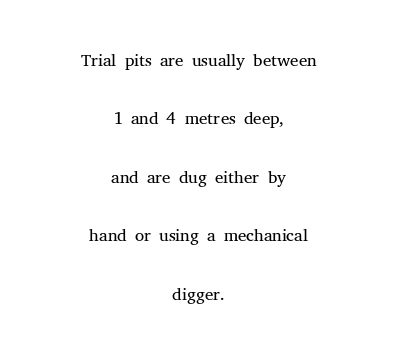
The image shows 26 px text type, upright; set centered, loose line spacing (2.25x), normal letter spacing, not underlined.
